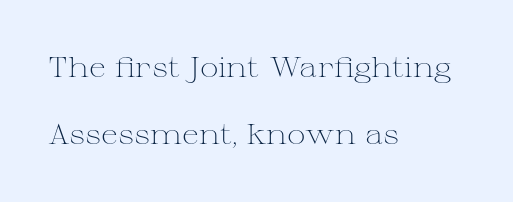
{"serif": "yes", "italic": "no", "bold": "no", "weight": "light", "width": "wide", "stroke_contrast": "medium", "x_height": "medium", "monospaced": "no", "underline": "no", "align": "left", "line_spacing": "loose", "line_spacing_ratio": 2.38, "letter_spacing": "normal", "letter_spacing_em": 0.0, "glyph_px": 28}
